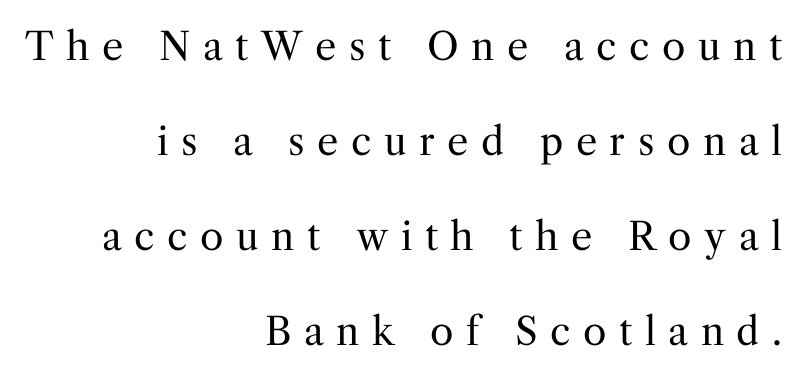
Inter-character spacing is expanded well beyond the font's built-in metrics. The lines in this sample share a right terminus and differ only in where they begin. No letter is thick-stroked: the sample isn't bold. These lines are rendered in a variable-pitch font. The lettering stays uniformly vertical, giving the passage a roman look. Small tapered or slab feet sit at the stroke ends, so this counts as serif.
